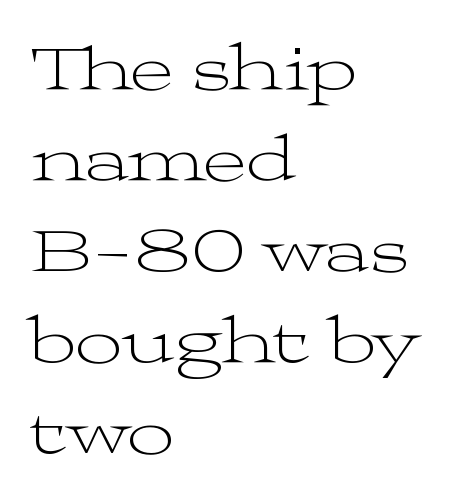
Q: Is the text bold? A: No.
Q: Is the text italic (slanted)? A: No, it is upright.
Q: Is the typeface a serif or a sans-serif typeface? A: Serif.
Q: Is the text underlined? A: No.
Q: How is the paragraph aligned? A: Left-aligned.
Q: Is the spacing between letters normal or unusually wide? A: Normal.
Q: Is the spacing between lines tight, normal or loose? A: Normal.
Q: Width (condensed, normal, or wide)? A: Wide.
Q: Stroke contrast? A: Medium.
Q: x-height? A: Medium.
Q: Monospaced? A: No.
